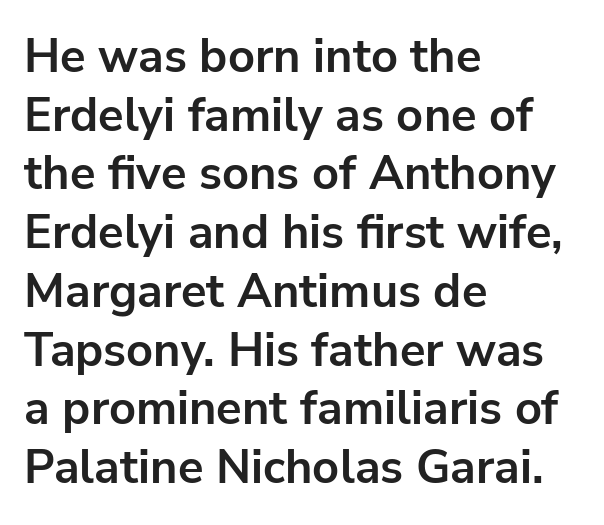
This sample has the flowing, uneven cadence of proportional lettering. Has an underline been added? It has not. This sample uses a sans-serif face. Students, this is bold: see how much ink each stroke carries.
